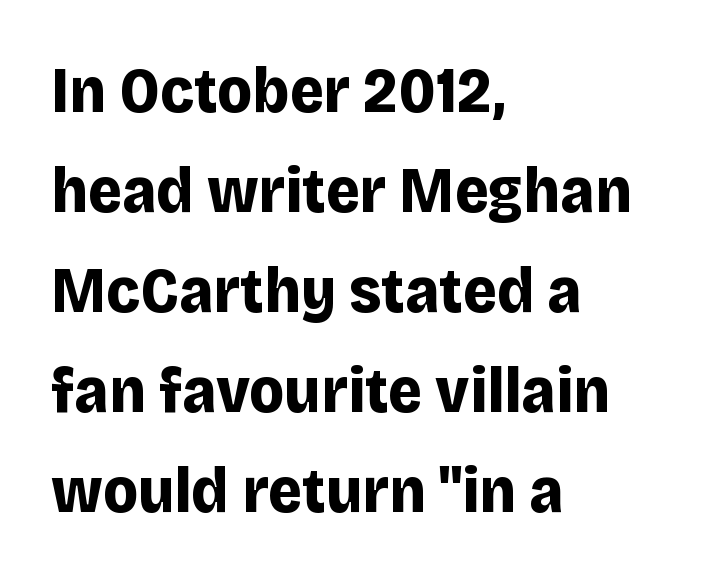
{"serif": "no", "italic": "no", "bold": "yes", "weight": "bold", "width": "normal", "stroke_contrast": "low", "x_height": "large", "monospaced": "no", "underline": "no", "align": "left", "line_spacing": "normal", "line_spacing_ratio": 1.54, "letter_spacing": "normal", "letter_spacing_em": 0.0, "glyph_px": 65}
